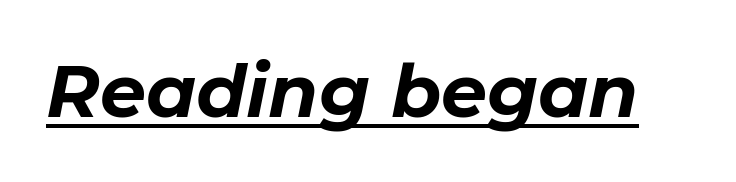
The image shows 73 px bold type, italic (leaning right); set normal letter spacing, underlined; low stroke contrast and a medium x-height.
